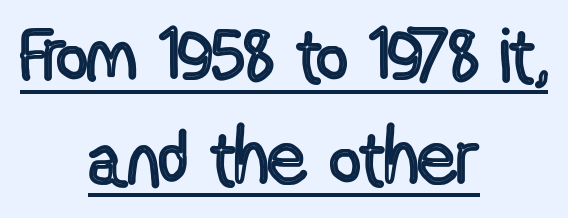
The designer left line spacing at the default. Glyph-to-glyph distance matches everyday printed text. The typesetter chose a symmetrical, centered arrangement here. Proportional: the letters do not fall into vertical columns. Glance below the letters and you will spot a drawn line.
